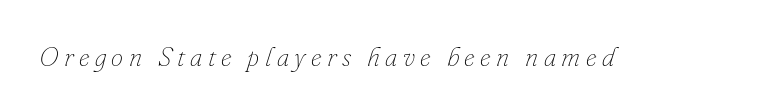
The image shows 27 px text type, italic (leaning right); set unusually wide letter spacing (+0.2 em), not underlined.
